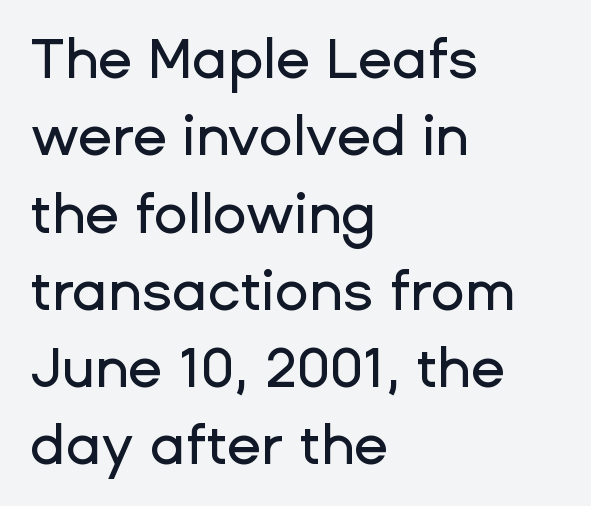
The image shows 56 px sans-serif type, upright; set left-aligned, normal line spacing (1.38x), normal letter spacing, not underlined; low stroke contrast and a medium x-height.
